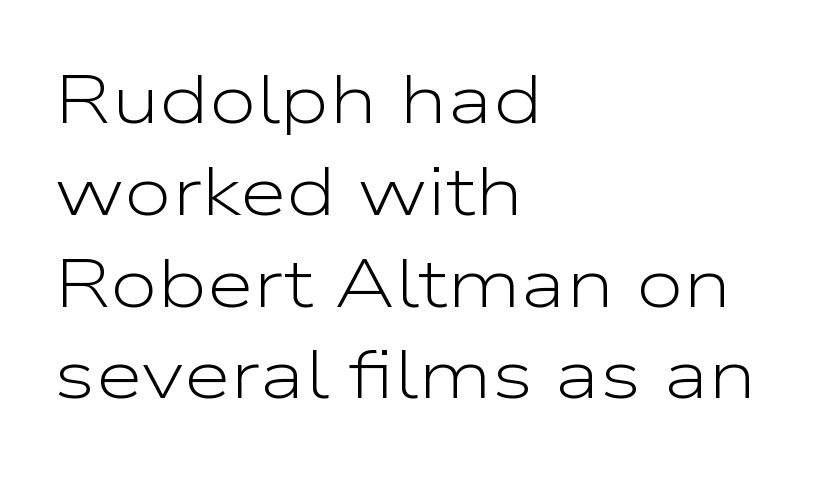
{"serif": "no", "italic": "no", "bold": "no", "weight": "light", "width": "wide", "stroke_contrast": "low", "x_height": "medium", "monospaced": "no", "underline": "no", "align": "left", "line_spacing": "normal", "line_spacing_ratio": 1.35, "letter_spacing": "normal", "letter_spacing_em": 0.0, "glyph_px": 68}
